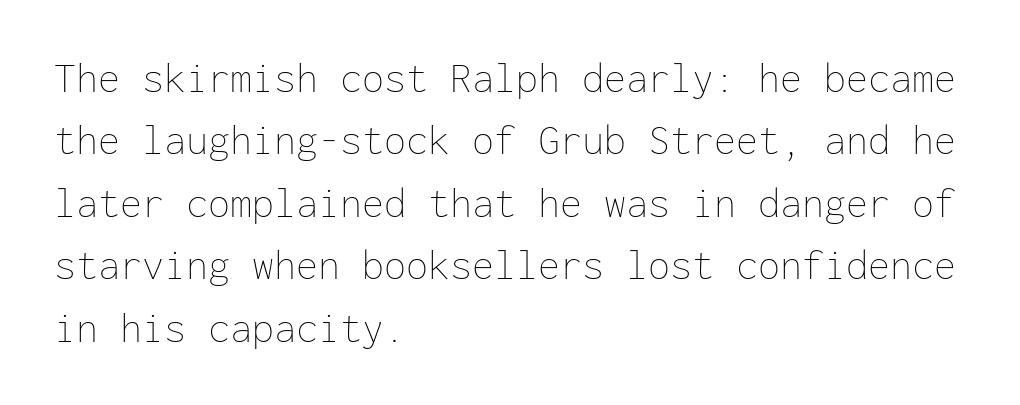
{"italic": "no", "bold": "no", "weight": "thin", "width": "normal", "stroke_contrast": "low", "x_height": "medium", "monospaced": "yes", "underline": "no", "align": "left", "line_spacing": "normal", "line_spacing_ratio": 1.42, "letter_spacing": "normal", "letter_spacing_em": 0.0, "glyph_px": 44}
